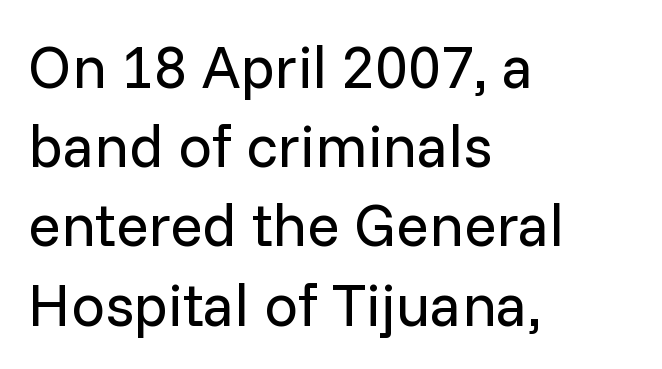
The image shows 60 px regular-weight sans-serif type, upright; set left-aligned, normal line spacing (1.32x), normal letter spacing, not underlined; low stroke contrast and a medium x-height.
